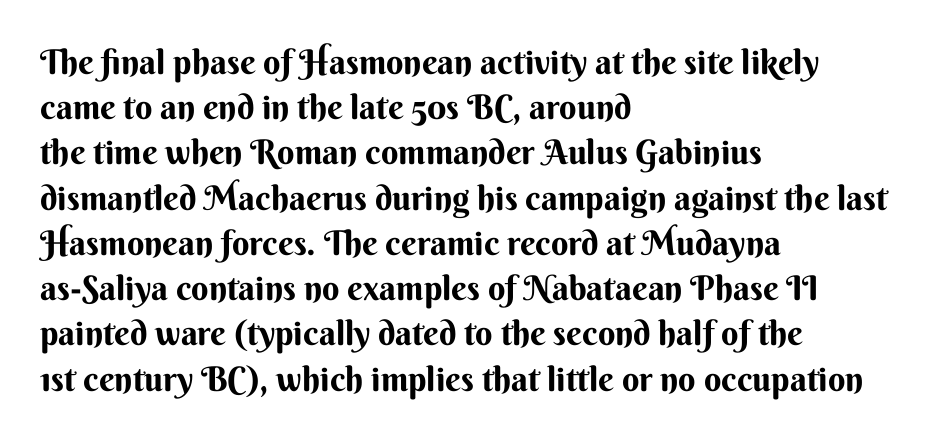
The passage is arranged the way most books set body copy — flush left. Stroke terminals: plain, sans-serif. The letterforms sit shoulder to shoulder at normal distance. Is this a fixed-width face? No — the glyphs have proportional, varying widths.
